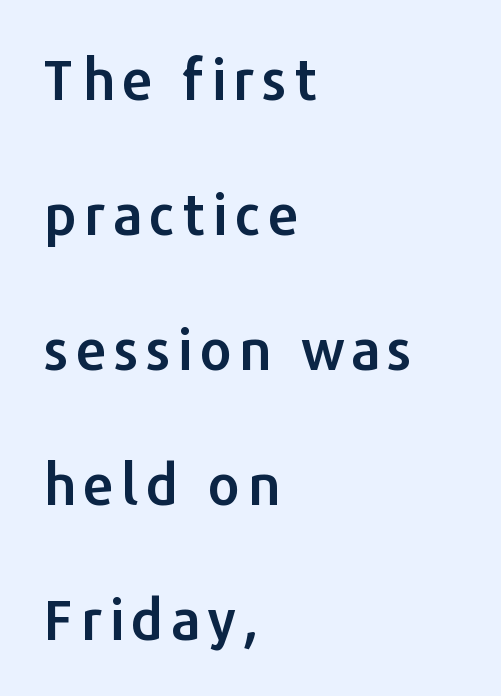
Q: Is the text italic (slanted)? A: No, it is upright.
Q: Is the typeface a serif or a sans-serif typeface? A: Sans-serif.
Q: Is the text underlined? A: No.
Q: How is the paragraph aligned? A: Left-aligned.
Q: Is the spacing between lines tight, normal or loose? A: Loose.
Q: Width (condensed, normal, or wide)? A: Normal.
Q: Stroke contrast? A: Low.
Q: x-height? A: Medium.
Q: Monospaced? A: No.
